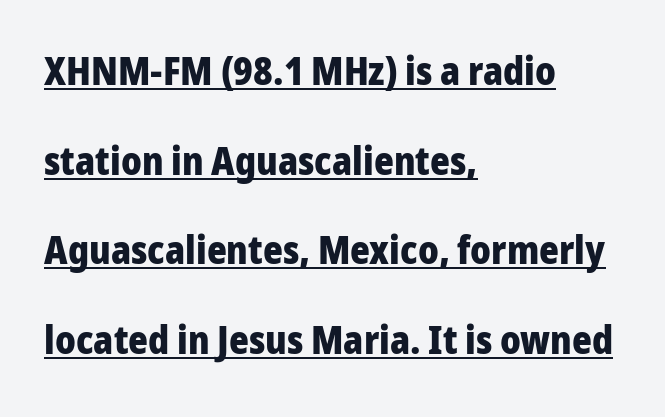
Q: Is the text bold? A: Yes.
Q: Is the text italic (slanted)? A: No, it is upright.
Q: Is the typeface a serif or a sans-serif typeface? A: Sans-serif.
Q: Is the text underlined? A: Yes.
Q: How is the paragraph aligned? A: Left-aligned.
Q: Is the spacing between letters normal or unusually wide? A: Normal.
Q: Is the spacing between lines tight, normal or loose? A: Loose.
Q: Width (condensed, normal, or wide)? A: Normal.
Q: Stroke contrast? A: Low.
Q: x-height? A: Medium.
Q: Monospaced? A: No.
